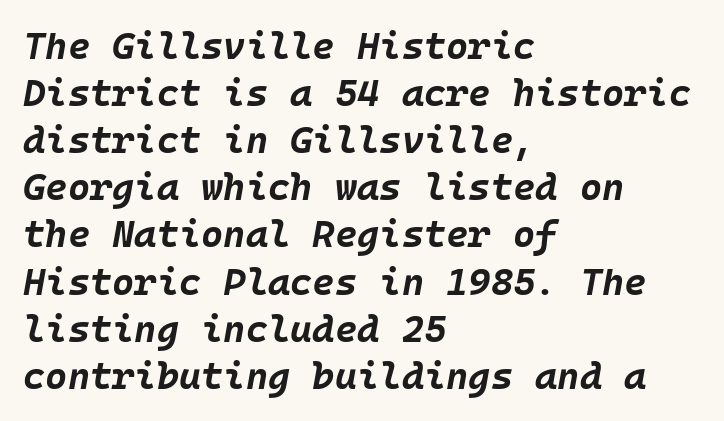
{"italic": "yes", "lean": "right", "slant_degrees": 10, "bold": "yes", "weight": "bold", "width": "normal", "stroke_contrast": "low", "x_height": "large", "underline": "no", "align": "left", "line_spacing_ratio": 1.24, "letter_spacing": "normal", "letter_spacing_em": 0.0, "glyph_px": 38}
